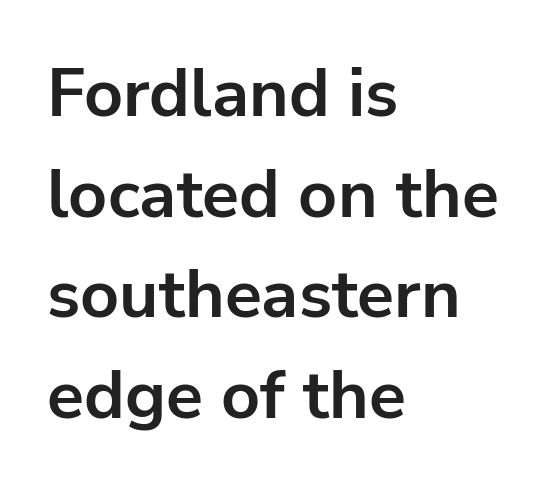
What's the leading like? Ordinary, nothing unusual. What kind of face is this? One without serifs — a sans. Character widths vary here, with narrow letters taking less room than wide ones. A roman cut, with each character standing at attention.
